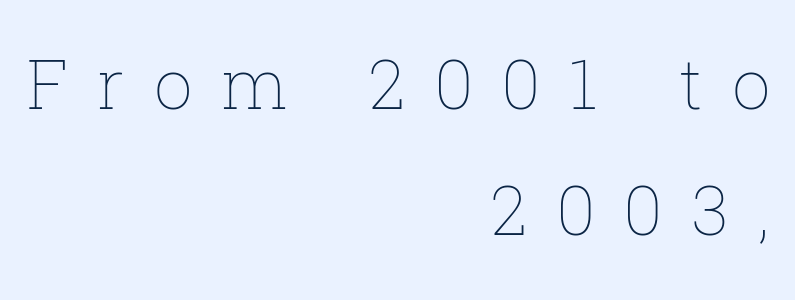
{"italic": "no", "bold": "no", "weight": "thin", "width": "normal", "stroke_contrast": "low", "x_height": "medium", "monospaced": "no", "underline": "no", "align": "right", "line_spacing_ratio": 1.85, "letter_spacing": "wide", "letter_spacing_em": 0.43, "glyph_px": 68}
